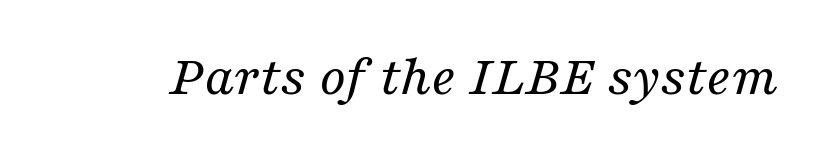
Q: Is the text bold? A: No.
Q: Is the text italic (slanted)? A: Yes, it leans right by about 16 degrees.
Q: Is the typeface a serif or a sans-serif typeface? A: Serif.
Q: Is the text underlined? A: No.
Q: Is the spacing between letters normal or unusually wide? A: Normal.
Q: Width (condensed, normal, or wide)? A: Normal.
Q: Stroke contrast? A: Medium.
Q: x-height? A: Medium.
Q: Monospaced? A: No.
